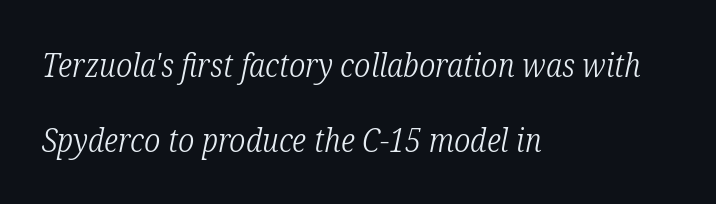
Q: Is the text bold? A: No.
Q: Is the text italic (slanted)? A: Yes, it leans right by about 12 degrees.
Q: Is the typeface a serif or a sans-serif typeface? A: Serif.
Q: Is the text underlined? A: No.
Q: How is the paragraph aligned? A: Left-aligned.
Q: Is the spacing between letters normal or unusually wide? A: Normal.
Q: Is the spacing between lines tight, normal or loose? A: Loose.
Q: Width (condensed, normal, or wide)? A: Condensed.
Q: Stroke contrast? A: Low.
Q: x-height? A: Medium.
Q: Monospaced? A: No.
